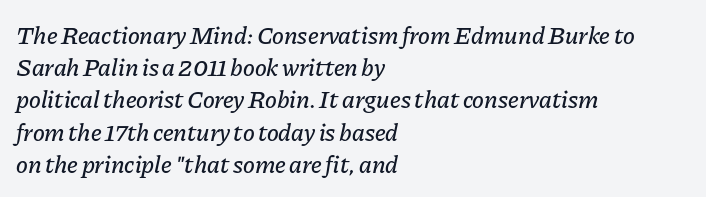
Rows of type keep a routine distance in the vertical direction. The letterforms sit shoulder to shoulder at normal distance. Every character sits at an angle, as italics do. Horizontally, the lines are justified to the leading edge only.
